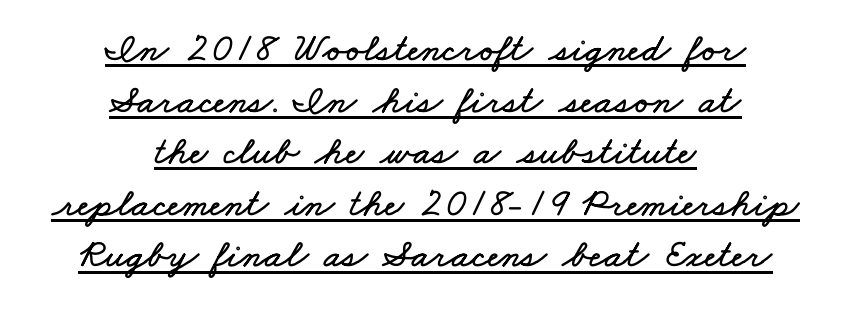
This is underlined copy, the kind a proofreader might mark for attention. Horizontally, the lines are justified to the midpoint only. One glance says typical: line gaps are just what's usual. The passage shown has conventional tracking throughout. The passage shown is typed in a proportional face where columns would drift.
